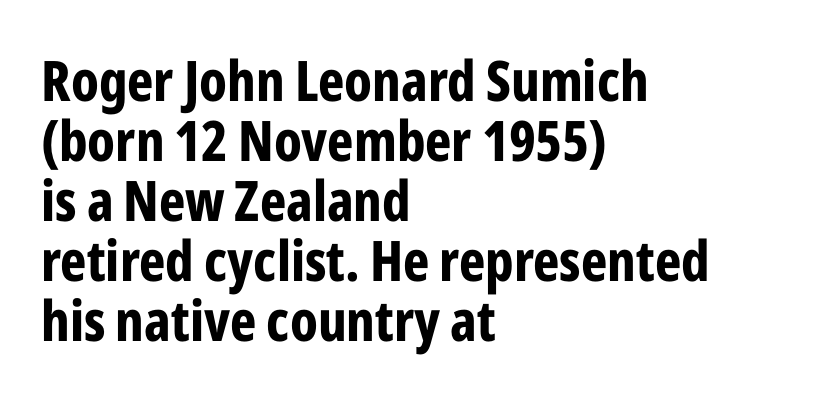
{"serif": "no", "italic": "no", "bold": "yes", "weight": "bold", "width": "condensed", "stroke_contrast": "low", "x_height": "medium", "monospaced": "no", "underline": "no", "align": "left", "line_spacing": "tight", "line_spacing_ratio": 1.07, "letter_spacing": "normal", "letter_spacing_em": 0.0, "glyph_px": 56}
